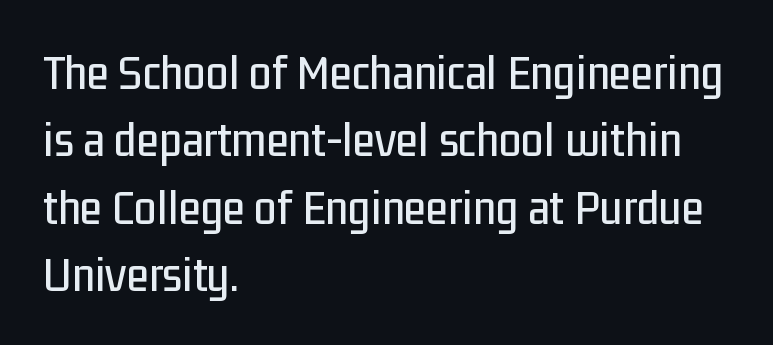
Do the letters lean? They stand straight. Varying glyph widths throughout — classic text-font behaviour. The typeface chosen for these lines omits serifs. Interline gaps are of average width in this sample. This rendering uses left alignment, leaving the right contour irregular. Here the glyphs are tracked normally, forming tight word shapes.
